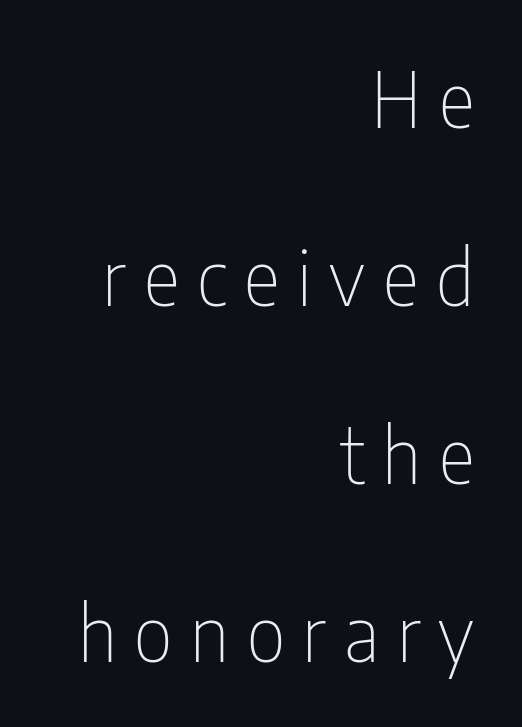
{"serif": "no", "italic": "no", "bold": "no", "weight": "thin", "width": "condensed", "stroke_contrast": "low", "x_height": "medium", "monospaced": "no", "underline": "no", "align": "right", "line_spacing": "loose", "line_spacing_ratio": 2.31, "letter_spacing": "wide", "letter_spacing_em": 0.23, "glyph_px": 77}
